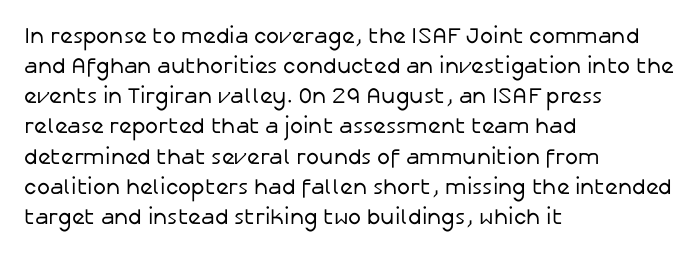
The letterforms sit shoulder to shoulder at normal distance. The space directly below the letters is spotless. Counters stay open thanks to moderate or lighter strokes. The vertical gap from one line to the next is medium. Ascenders rise straight up at ninety degrees. The ragged edge is on the right, which tells us the setting is flush left.
